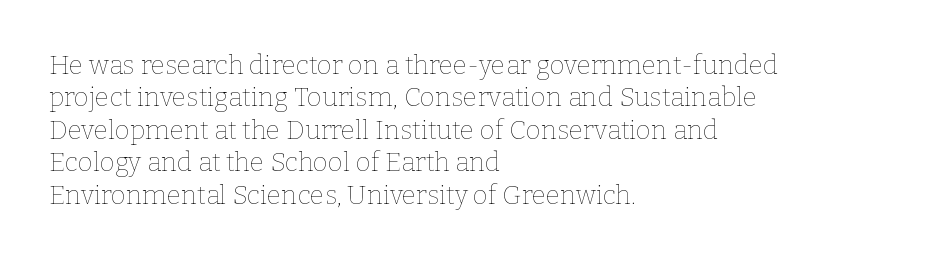
Q: Is the text bold? A: No.
Q: Is the text italic (slanted)? A: No, it is upright.
Q: Is the text underlined? A: No.
Q: How is the paragraph aligned? A: Left-aligned.
Q: Is the spacing between letters normal or unusually wide? A: Normal.
Q: Is the spacing between lines tight, normal or loose? A: Normal.
